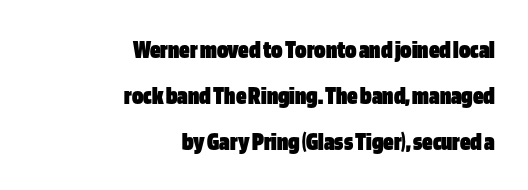
Q: Is the text bold? A: Yes.
Q: Is the text italic (slanted)? A: No, it is upright.
Q: Is the text underlined? A: No.
Q: How is the paragraph aligned? A: Right-aligned.
Q: Is the spacing between letters normal or unusually wide? A: Normal.
